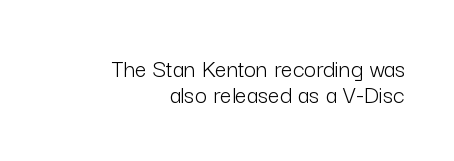
{"italic": "no", "bold": "no", "underline": "no", "align": "right", "line_spacing": "tight", "line_spacing_ratio": 1.01, "letter_spacing": "normal", "letter_spacing_em": 0.0, "glyph_px": 26}
